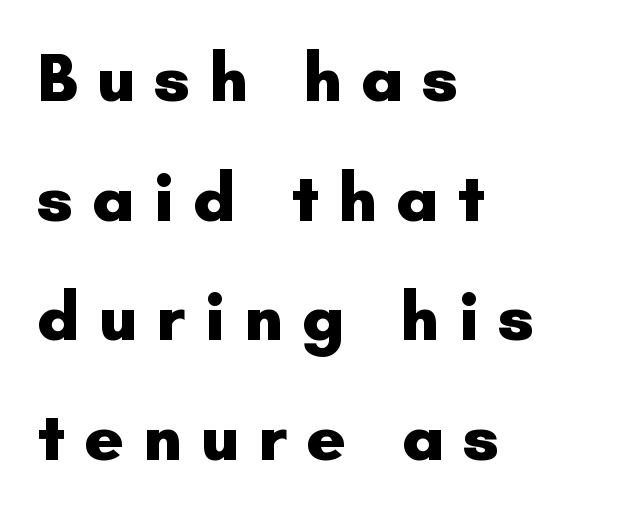
The image shows 68 px heavy sans-serif type, upright; set left-aligned, line spacing 1.76x, unusually wide letter spacing (+0.27 em), not underlined; low stroke contrast and a small x-height.
